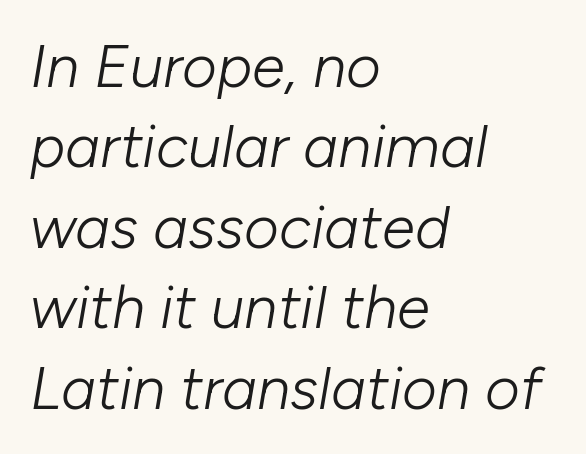
The image shows 60 px light type, italic (leaning right); set left-aligned, normal line spacing (1.34x), normal letter spacing, not underlined; low stroke contrast and a medium x-height.
